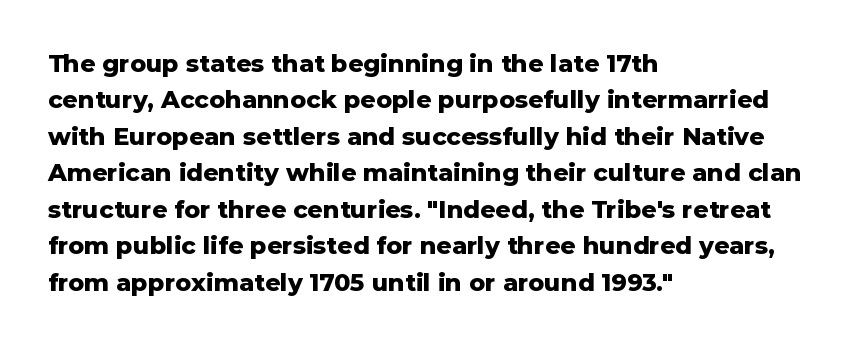
The designer left line spacing at the default. The horizontal fit of the characters is conventional and even. The specimen reads as upright at a glance. The passage shown is not underscored anywhere. The letters are bold, with thick, heavy strokes.
